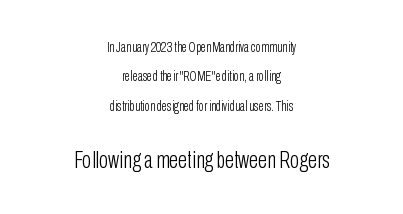
{"italic": "no", "bold": "no", "underline": "no", "align": "center", "line_spacing": "loose", "line_spacing_ratio": 2.1, "letter_spacing": "normal", "letter_spacing_em": 0.0, "larger_block": "second", "size_ratio": 1.71, "glyph_px": 24}
